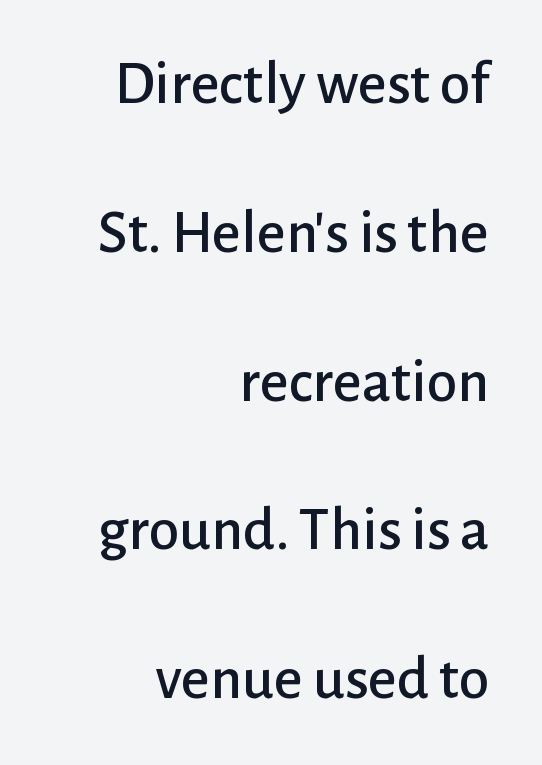
{"serif": "no", "italic": "no", "width": "normal", "stroke_contrast": "low", "x_height": "medium", "monospaced": "no", "underline": "no", "align": "right", "line_spacing": "loose", "line_spacing_ratio": 2.4, "letter_spacing": "normal", "letter_spacing_em": 0.0, "glyph_px": 62}
